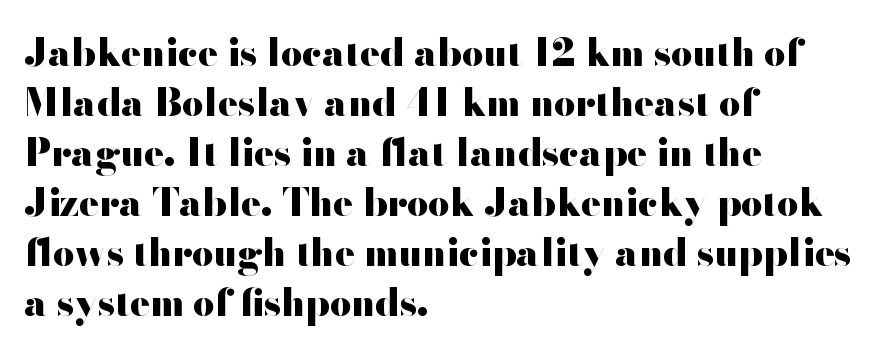
{"serif": "no", "italic": "no", "bold": "yes", "weight": "heavy", "width": "wide", "stroke_contrast": "high", "x_height": "small", "monospaced": "no", "underline": "no", "align": "left", "line_spacing": "normal", "line_spacing_ratio": 1.35, "letter_spacing": "normal", "letter_spacing_em": 0.0, "glyph_px": 37}
